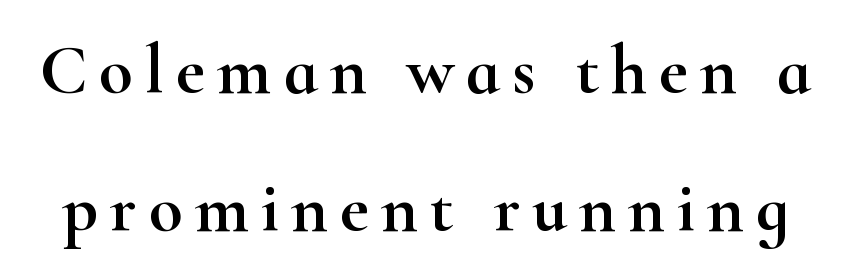
The image shows 70 px wide serif type, upright; set loose line spacing (1.97x), not underlined; high stroke contrast and a small x-height.
